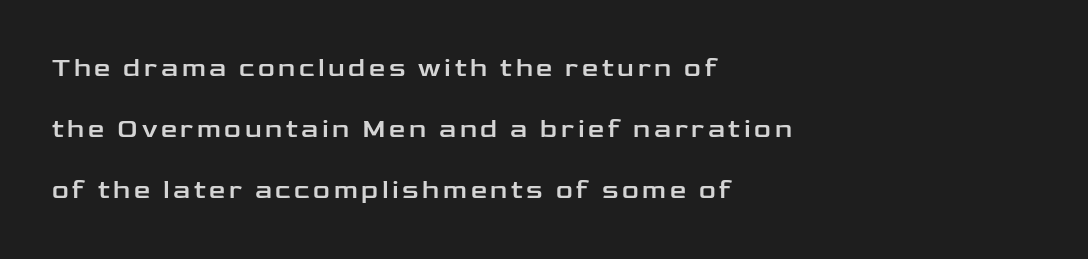
{"italic": "no", "underline": "no", "align": "left", "line_spacing": "loose", "line_spacing_ratio": 2.35, "glyph_px": 26}
